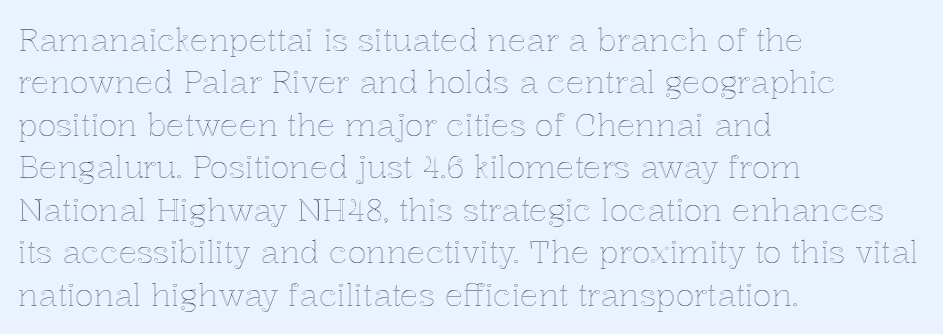
Q: Is the text italic (slanted)? A: No, it is upright.
Q: Is the text underlined? A: No.
Q: How is the paragraph aligned? A: Left-aligned.
Q: Is the spacing between letters normal or unusually wide? A: Normal.
Q: Is the spacing between lines tight, normal or loose? A: Normal.
Q: Width (condensed, normal, or wide)? A: Normal.
Q: x-height? A: Medium.
Q: Monospaced? A: No.
